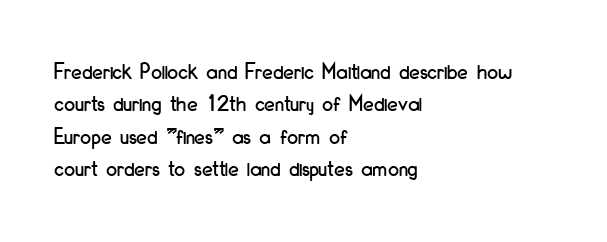
Q: Is the text italic (slanted)? A: No, it is upright.
Q: Is the text underlined? A: No.
Q: How is the paragraph aligned? A: Left-aligned.
Q: Is the spacing between letters normal or unusually wide? A: Normal.
Q: Is the spacing between lines tight, normal or loose? A: Normal.
